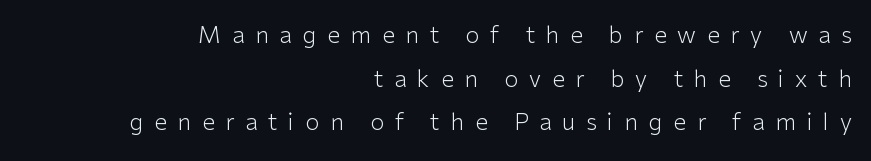
{"italic": "no", "bold": "no", "underline": "no", "align": "right", "line_spacing": "loose", "line_spacing_ratio": 1.9, "letter_spacing": "wide", "letter_spacing_em": 0.47, "glyph_px": 23}
